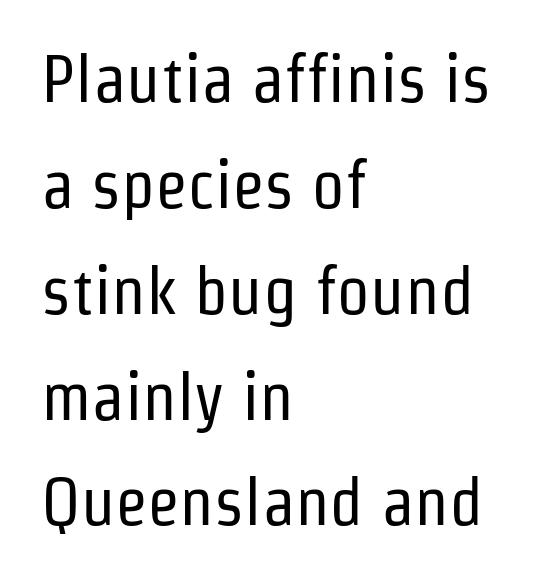
Q: Is the text bold? A: No.
Q: Is the text italic (slanted)? A: No, it is upright.
Q: Is the typeface a serif or a sans-serif typeface? A: Sans-serif.
Q: Is the text underlined? A: No.
Q: How is the paragraph aligned? A: Left-aligned.
Q: Is the spacing between letters normal or unusually wide? A: Normal.
Q: Is the spacing between lines tight, normal or loose? A: Normal.
Q: Width (condensed, normal, or wide)? A: Condensed.
Q: Stroke contrast? A: Low.
Q: x-height? A: Medium.
Q: Monospaced? A: No.
